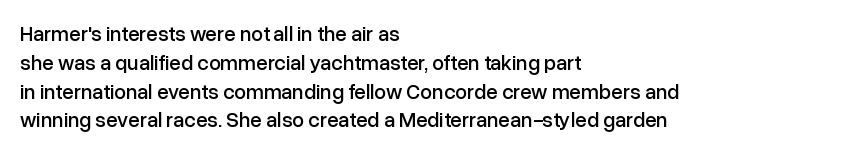
Q: Is the text italic (slanted)? A: No, it is upright.
Q: Is the text underlined? A: No.
Q: How is the paragraph aligned? A: Left-aligned.
Q: Is the spacing between letters normal or unusually wide? A: Normal.
Q: Is the spacing between lines tight, normal or loose? A: Normal.
